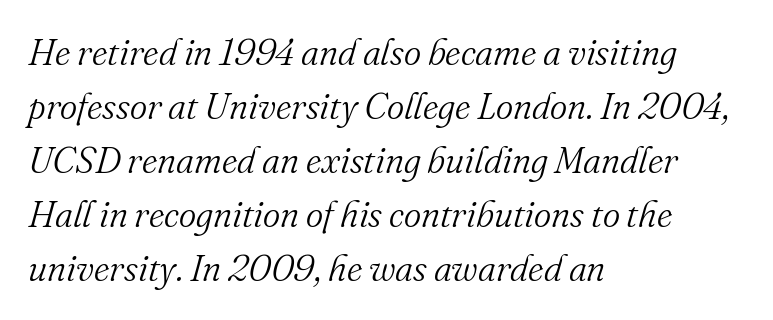
Q: Is the text bold? A: No.
Q: Is the text italic (slanted)? A: Yes, it leans right by about 16 degrees.
Q: Is the typeface a serif or a sans-serif typeface? A: Serif.
Q: Is the text underlined? A: No.
Q: How is the paragraph aligned? A: Left-aligned.
Q: Is the spacing between letters normal or unusually wide? A: Normal.
Q: Is the spacing between lines tight, normal or loose? A: Normal.
Q: Width (condensed, normal, or wide)? A: Normal.
Q: Stroke contrast? A: Medium.
Q: x-height? A: Small.
Q: Monospaced? A: No.
